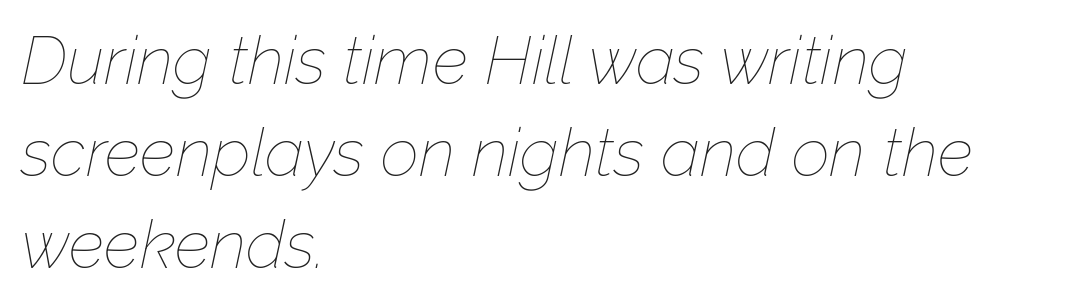
The image shows 67 px thin type, italic (leaning right); set left-aligned, normal line spacing (1.37x), normal letter spacing, not underlined; low stroke contrast and a medium x-height.
